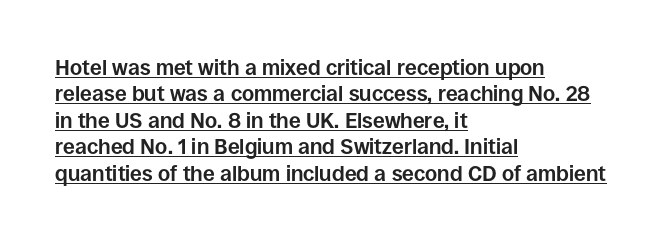
Style check: upright. These lines are set flush left with a ragged right edge. Honestly, the underline is the first thing you notice here. Words appear dense and cohesive because spacing is normal. The rendering uses a moderate line-height, typical for paragraphs. Weight check: bold — yes, fully.
